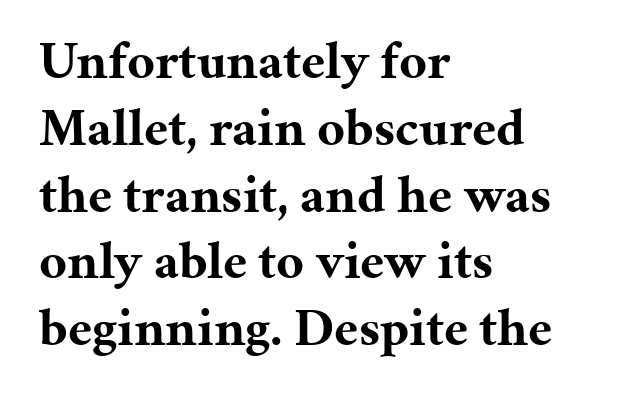
{"serif": "yes", "italic": "no", "bold": "yes", "weight": "bold", "width": "normal", "stroke_contrast": "medium", "x_height": "medium", "monospaced": "no", "underline": "no", "align": "left", "line_spacing": "normal", "line_spacing_ratio": 1.26, "letter_spacing": "normal", "letter_spacing_em": 0.0, "glyph_px": 53}
